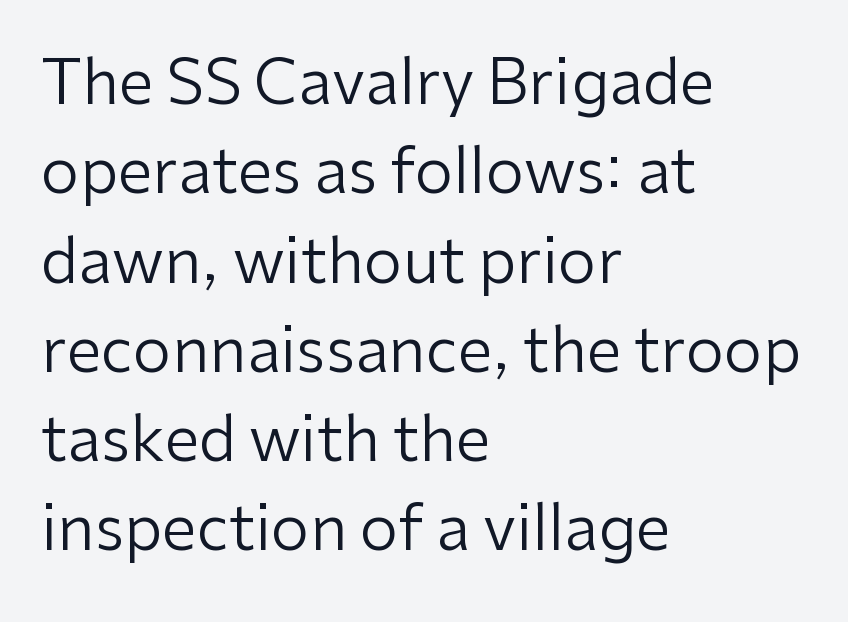
{"serif": "no", "italic": "no", "bold": "no", "weight": "regular", "width": "normal", "stroke_contrast": "low", "x_height": "medium", "monospaced": "no", "underline": "no", "align": "left", "line_spacing": "normal", "line_spacing_ratio": 1.44, "letter_spacing": "normal", "letter_spacing_em": 0.0, "glyph_px": 62}
